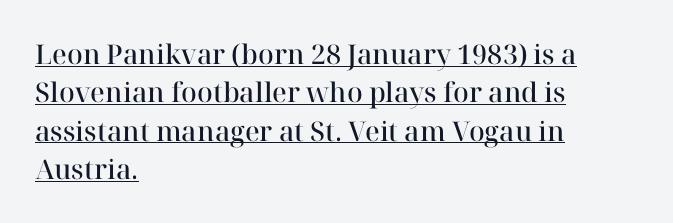
{"italic": "no", "bold": "semi", "underline": "yes", "align": "left", "line_spacing": "normal", "line_spacing_ratio": 1.42, "letter_spacing": "normal", "letter_spacing_em": 0.0, "glyph_px": 27}
